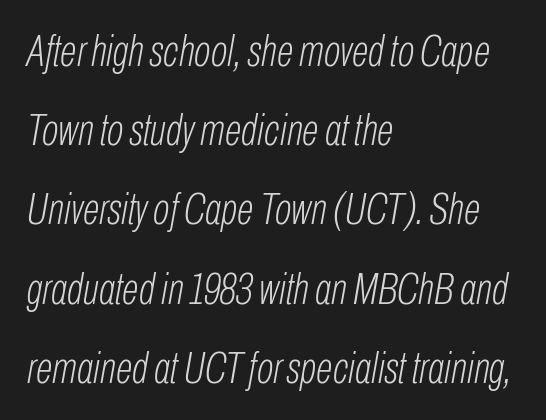
{"italic": "yes", "lean": "right", "slant_degrees": 10, "bold": "no", "weight": "light", "width": "condensed", "stroke_contrast": "low", "x_height": "medium", "monospaced": "no", "underline": "no", "align": "left", "line_spacing_ratio": 1.8, "letter_spacing": "normal", "letter_spacing_em": 0.0, "glyph_px": 44}
